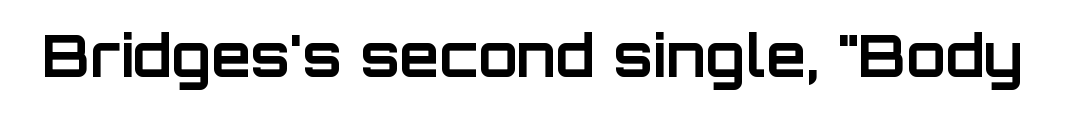
The image shows 58 px bold sans-serif type, upright; set normal letter spacing, not underlined; low stroke contrast and a large x-height.
